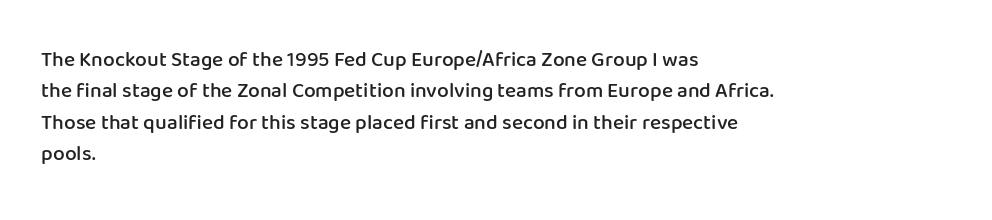
Q: Is the text bold? A: Semi-bold.
Q: Is the text italic (slanted)? A: No, it is upright.
Q: Is the text underlined? A: No.
Q: How is the paragraph aligned? A: Left-aligned.
Q: Is the spacing between letters normal or unusually wide? A: Normal.
Q: Is the spacing between lines tight, normal or loose? A: Normal.
